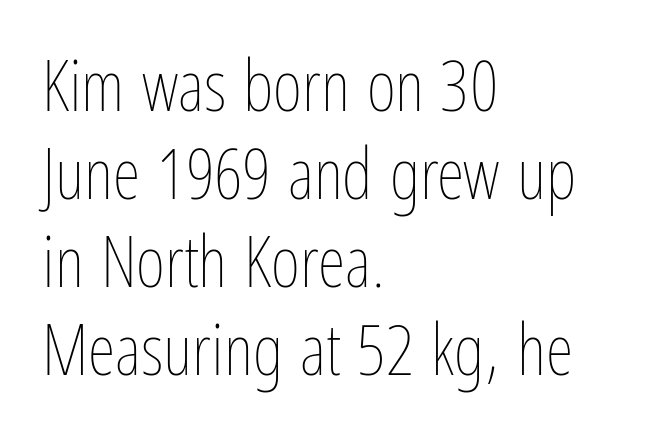
In terms of letterspacing, this is plain default setting. Compared with a typical body face, this is equally light or lighter still. Spacing verdict: proportional, widths tailored to each character. Beneath every word, the page is bare. The letters stand straight up with perfectly vertical stems.
